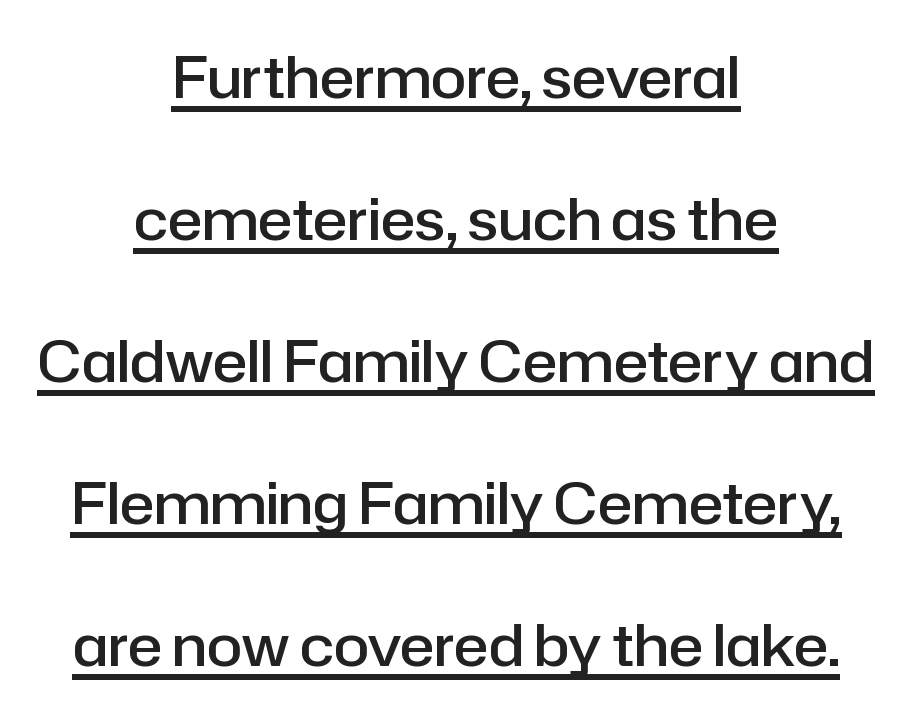
Q: Is the text bold? A: Semi-bold.
Q: Is the text italic (slanted)? A: No, it is upright.
Q: Is the typeface a serif or a sans-serif typeface? A: Sans-serif.
Q: Is the text underlined? A: Yes.
Q: How is the paragraph aligned? A: Centered.
Q: Is the spacing between letters normal or unusually wide? A: Normal.
Q: Is the spacing between lines tight, normal or loose? A: Loose.
Q: Width (condensed, normal, or wide)? A: Normal.
Q: Stroke contrast? A: Low.
Q: x-height? A: Medium.
Q: Monospaced? A: No.
